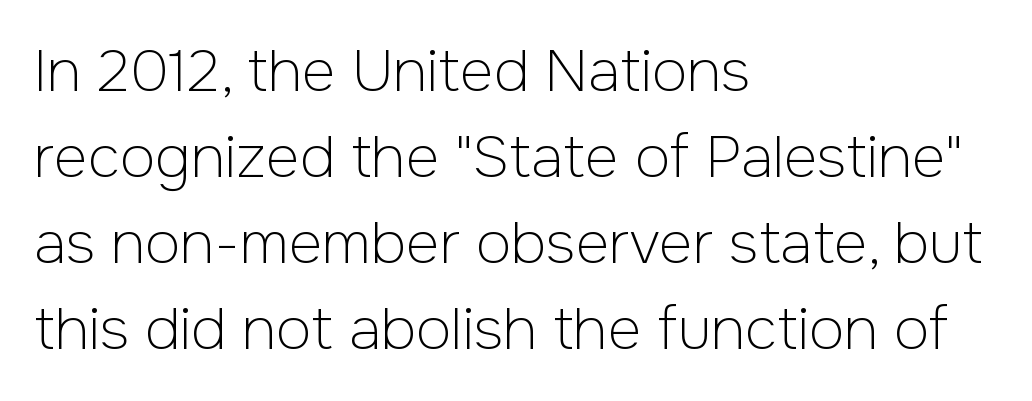
Q: Is the text bold? A: No.
Q: Is the text italic (slanted)? A: No, it is upright.
Q: Is the typeface a serif or a sans-serif typeface? A: Sans-serif.
Q: Is the text underlined? A: No.
Q: How is the paragraph aligned? A: Left-aligned.
Q: Is the spacing between letters normal or unusually wide? A: Normal.
Q: Is the spacing between lines tight, normal or loose? A: Normal.
Q: Width (condensed, normal, or wide)? A: Normal.
Q: Stroke contrast? A: Low.
Q: x-height? A: Medium.
Q: Monospaced? A: No.
